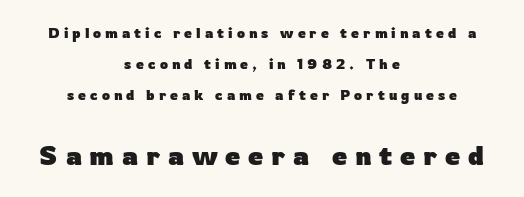
Loosely led — the rows are spread out. Notice how the stems are strictly vertical — no italics here. The space directly below the letters is spotless. Tracking value appears strongly positive — letters spread wide.
